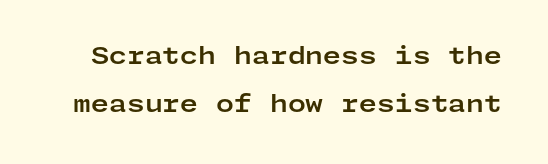
The image shows 23 px bold type, upright; set loose line spacing (2.09x), normal letter spacing, not underlined.
